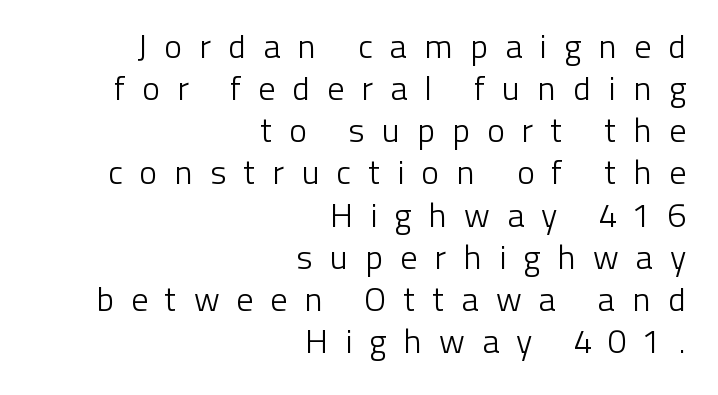
The image shows 34 px light sans-serif type, upright; set right-aligned, line spacing 1.24x, unusually wide letter spacing (+0.49 em), not underlined; low stroke contrast and a medium x-height.
